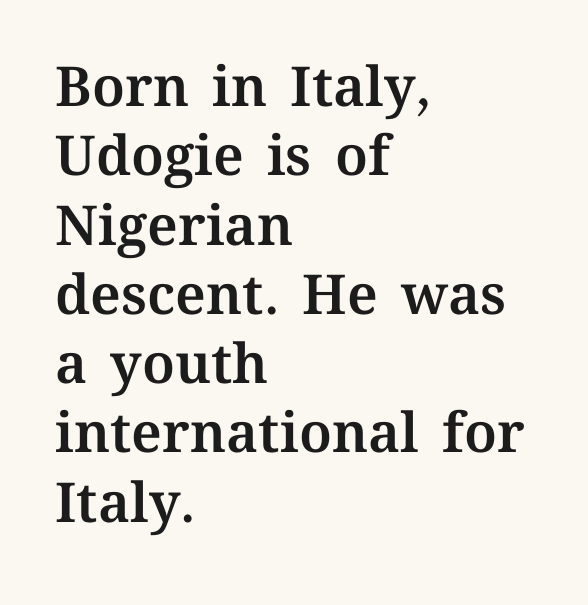
{"italic": "no", "width": "normal", "stroke_contrast": "medium", "x_height": "medium", "monospaced": "no", "underline": "no", "align": "left", "line_spacing": "normal", "line_spacing_ratio": 1.26, "letter_spacing": "normal", "letter_spacing_em": 0.0, "glyph_px": 55}
